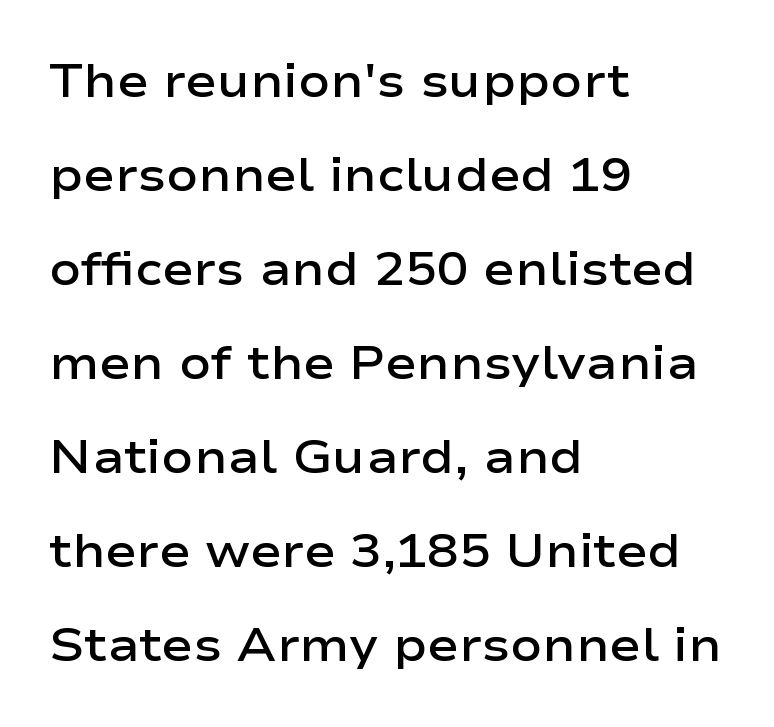
Q: Is the text bold? A: Semi-bold.
Q: Is the text italic (slanted)? A: No, it is upright.
Q: Is the typeface a serif or a sans-serif typeface? A: Sans-serif.
Q: Is the text underlined? A: No.
Q: How is the paragraph aligned? A: Left-aligned.
Q: Is the spacing between letters normal or unusually wide? A: Normal.
Q: Is the spacing between lines tight, normal or loose? A: Loose.
Q: Width (condensed, normal, or wide)? A: Wide.
Q: Stroke contrast? A: Low.
Q: x-height? A: Medium.
Q: Monospaced? A: No.
